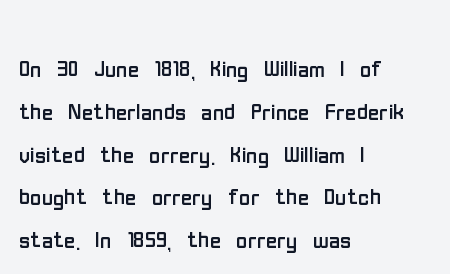
The image shows 31 px regular-weight, condensed sans-serif type, upright; set left-aligned, normal line spacing (1.38x), normal letter spacing, not underlined; low stroke contrast and a medium x-height.
